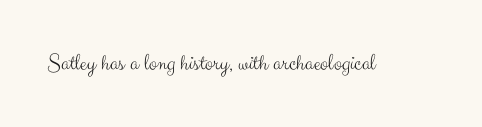
Q: Is the text bold? A: No.
Q: Is the text italic (slanted)? A: Yes.
Q: Is the text underlined? A: No.
Q: Is the spacing between letters normal or unusually wide? A: Normal.
